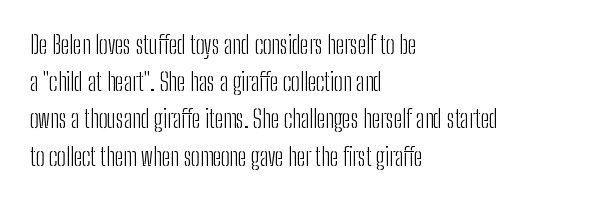
{"italic": "no", "bold": "no", "underline": "no", "align": "left", "line_spacing": "normal", "line_spacing_ratio": 1.55, "letter_spacing": "normal", "letter_spacing_em": 0.0, "glyph_px": 24}
